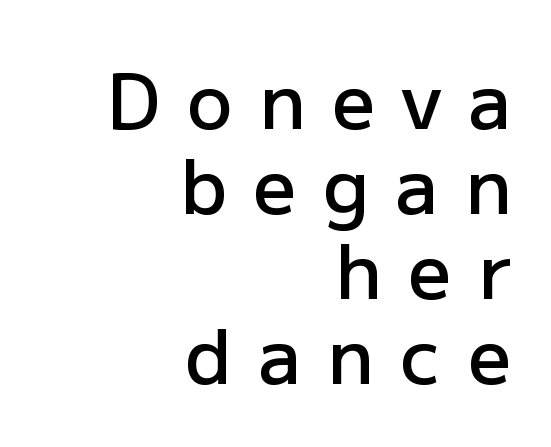
{"serif": "no", "italic": "no", "bold": "semi", "weight": "semibold", "width": "normal", "stroke_contrast": "low", "x_height": "medium", "monospaced": "no", "underline": "no", "align": "right", "line_spacing": "tight", "line_spacing_ratio": 1.12, "letter_spacing": "wide", "letter_spacing_em": 0.35, "glyph_px": 76}
